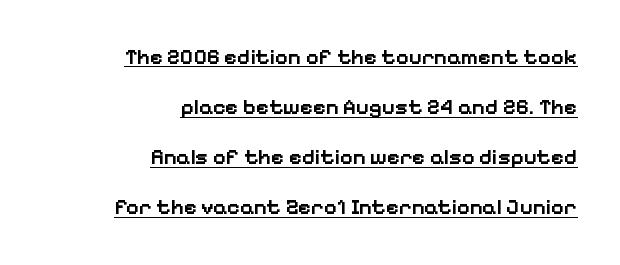
{"italic": "no", "bold": "semi", "underline": "yes", "align": "right", "line_spacing": "loose", "line_spacing_ratio": 2.28, "letter_spacing": "normal", "letter_spacing_em": 0.0, "glyph_px": 22}
